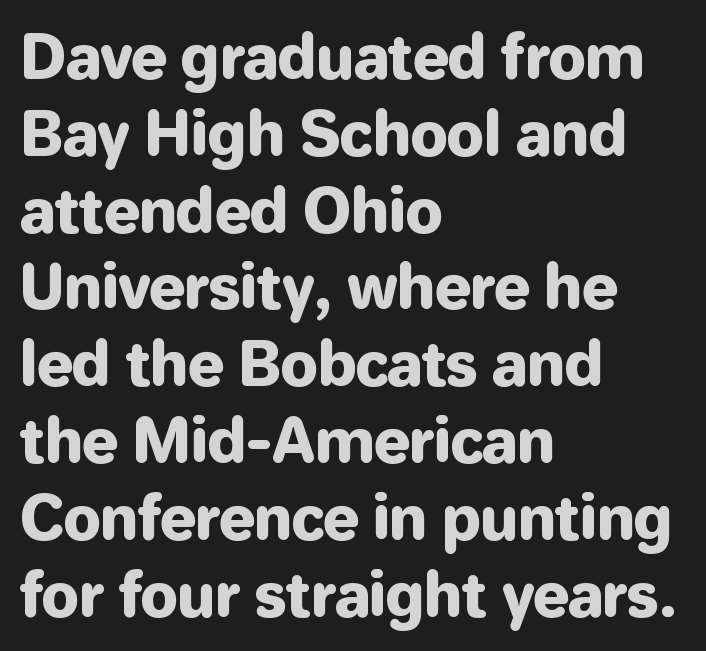
Nothing sits at the stroke ends, so this counts as sans-serif. The rendering keeps characters at their native spacing. If you drew a ruler down the left edge, every line would touch it. These lines are rendered in a variable-pitch font.
